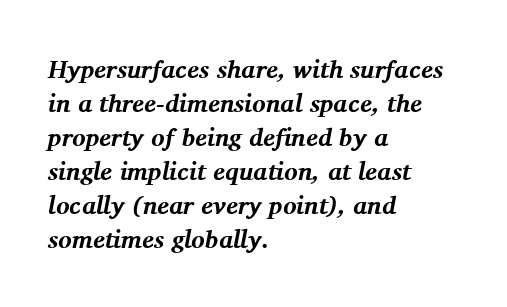
{"italic": "yes", "lean": "right", "slant_degrees": 11, "bold": "yes", "underline": "no", "align": "left", "line_spacing": "normal", "line_spacing_ratio": 1.36, "letter_spacing": "normal", "letter_spacing_em": 0.0, "glyph_px": 25}
